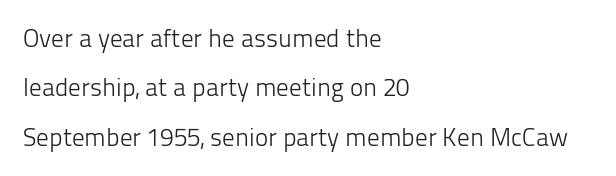
The image shows 25 px text type, upright; set left-aligned, loose line spacing (1.98x), normal letter spacing, not underlined.
